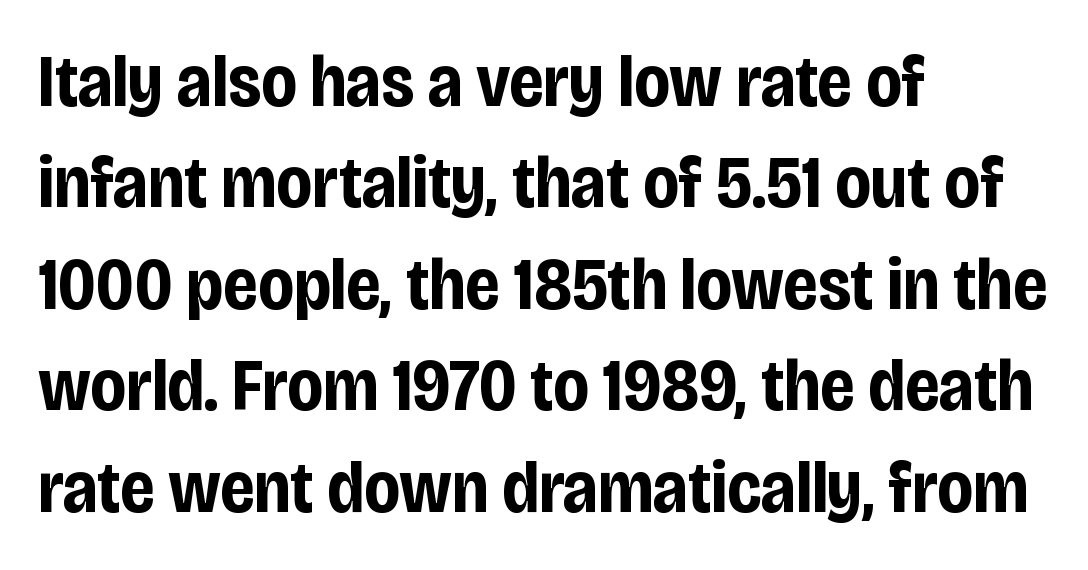
{"serif": "no", "italic": "no", "bold": "yes", "weight": "bold", "width": "condensed", "stroke_contrast": "low", "x_height": "large", "monospaced": "no", "underline": "no", "align": "left", "line_spacing": "normal", "line_spacing_ratio": 1.39, "letter_spacing": "normal", "letter_spacing_em": 0.0, "glyph_px": 73}
